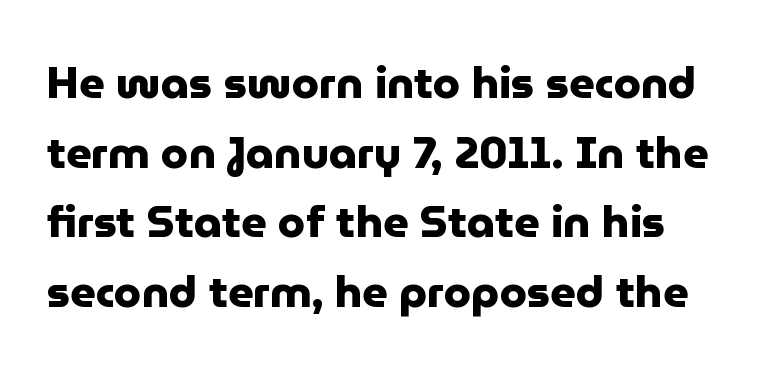
Note the varied advance widths — an 'i' is clearly narrower than an 'm'. Baseline-to-baseline distance is the conventional proportion of letter height. Unlike a traditional serif, this face leaves its strokes unadorned. The words here are not underlined. Here the glyphs are tracked normally, forming tight word shapes.
